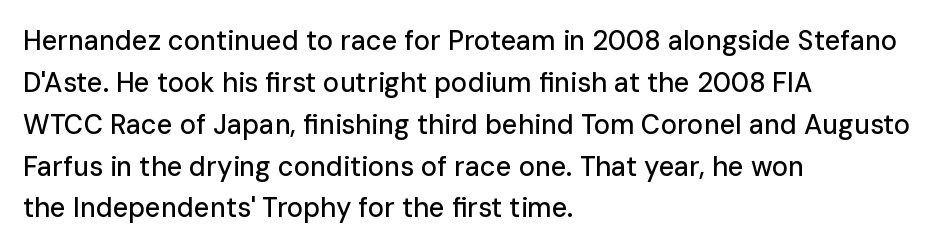
{"italic": "no", "underline": "no", "align": "left", "line_spacing": "normal", "line_spacing_ratio": 1.55, "letter_spacing": "normal", "letter_spacing_em": 0.0, "glyph_px": 27}
